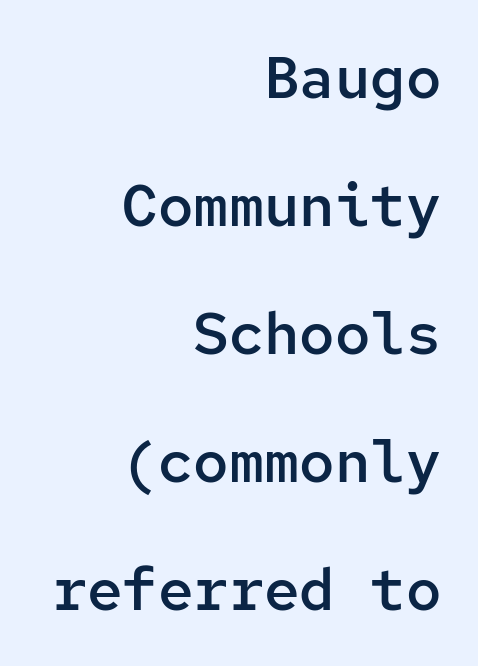
The image shows 59 px semibold sans-serif type, upright, monospaced; set right-aligned, loose line spacing (2.17x), normal letter spacing, not underlined; low stroke contrast and a medium x-height.
